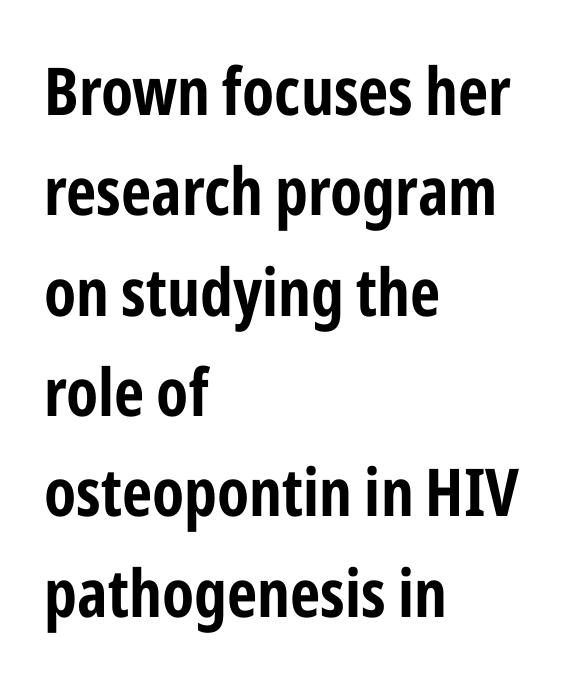
Honestly, the row spacing looks completely unremarkable. Is this a fixed-width face? No — the glyphs have proportional, varying widths. A roman cut, with each character standing at attention. A bare baseline throughout the passage.
